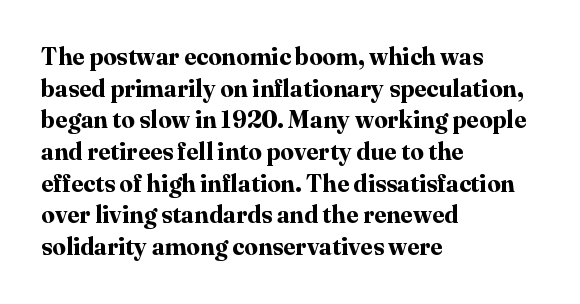
Honestly, the letter spacing is just normal — you wouldn't notice it. One glance says typical: line gaps are just what's usual. These lines stack with their left ends in a neat column. The type sits square on the baseline with zero lean. Descender tails drop into unmarked territory. How heavy is the stroke? Heavy — this is a bold.
